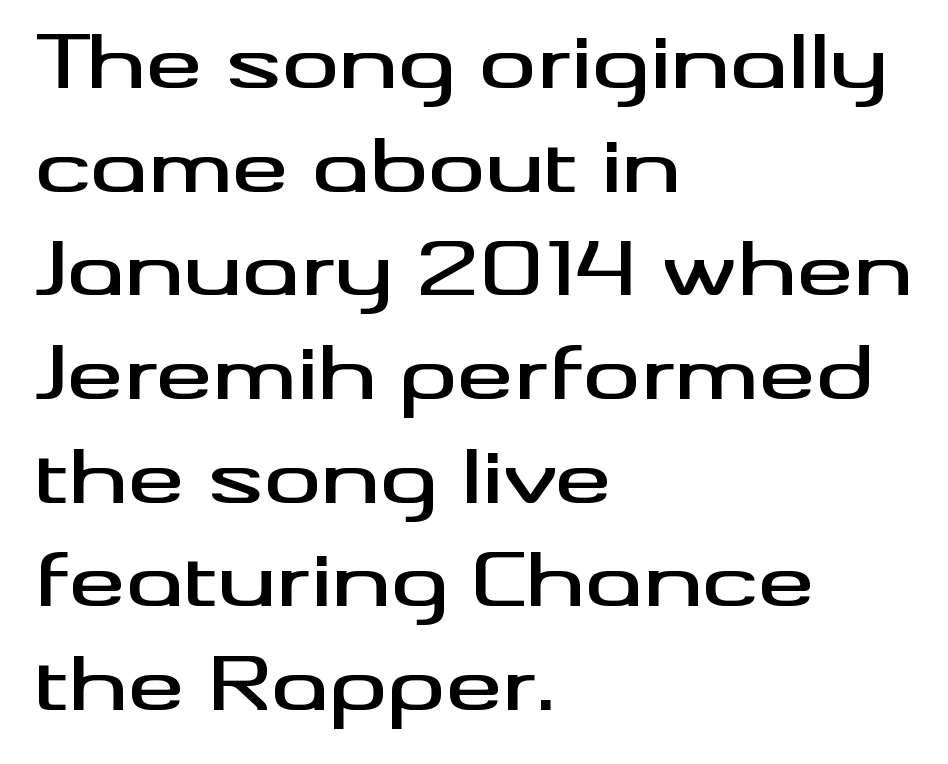
The image shows 71 px wide sans-serif type, upright; set left-aligned, normal line spacing (1.46x), normal letter spacing, not underlined; medium stroke contrast and a small x-height.
